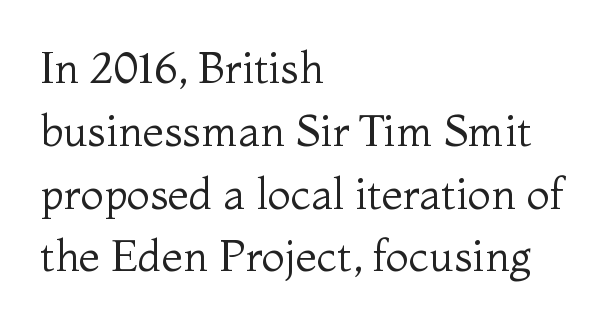
Q: Is the text bold? A: No.
Q: Is the text italic (slanted)? A: No, it is upright.
Q: Is the typeface a serif or a sans-serif typeface? A: Serif.
Q: Is the text underlined? A: No.
Q: How is the paragraph aligned? A: Left-aligned.
Q: Is the spacing between letters normal or unusually wide? A: Normal.
Q: Is the spacing between lines tight, normal or loose? A: Normal.
Q: Width (condensed, normal, or wide)? A: Normal.
Q: Stroke contrast? A: Medium.
Q: x-height? A: Medium.
Q: Monospaced? A: No.
